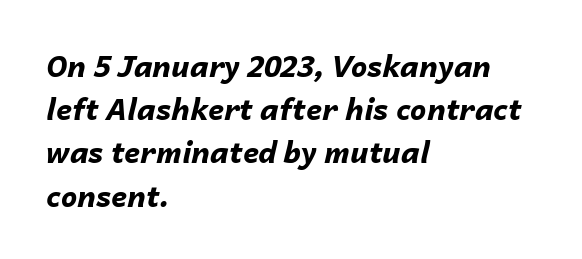
{"italic": "yes", "lean": "right", "slant_degrees": 14, "bold": "yes", "weight": "bold", "width": "normal", "stroke_contrast": "low", "x_height": "medium", "monospaced": "no", "underline": "no", "align": "left", "line_spacing": "normal", "line_spacing_ratio": 1.49, "letter_spacing": "normal", "letter_spacing_em": 0.0, "glyph_px": 29}
